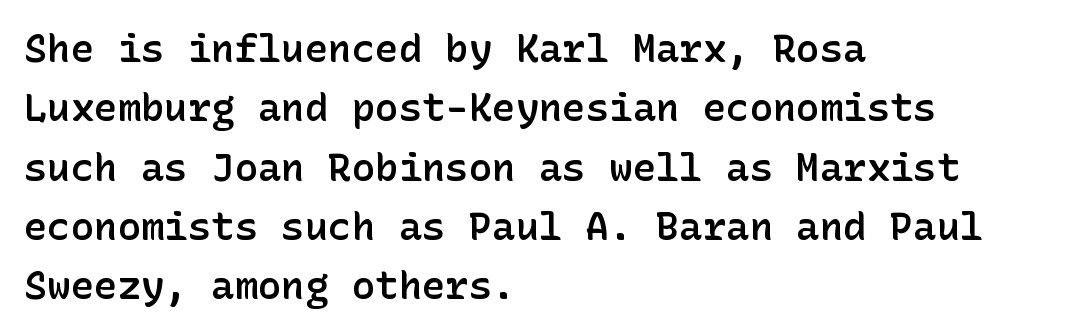
The image shows 39 px semibold sans-serif type, upright; set left-aligned, normal line spacing (1.52x), normal letter spacing, not underlined; low stroke contrast and a medium x-height.
